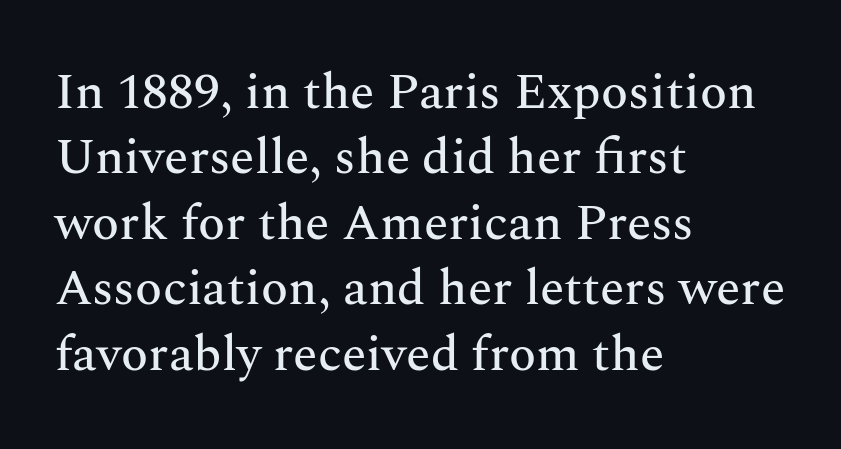
The image shows 50 px serif type, upright; set left-aligned, normal line spacing (1.31x), normal letter spacing, not underlined; medium stroke contrast and a medium x-height.
